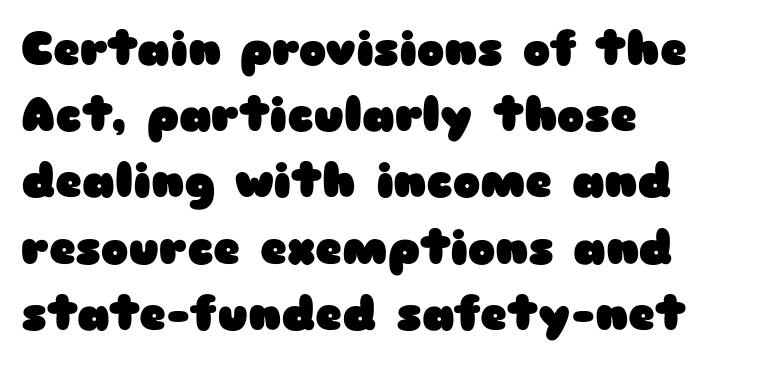
The image shows 46 px heavy, wide sans-serif type, upright; set left-aligned, normal line spacing (1.44x), normal letter spacing, not underlined; low stroke contrast and a medium x-height.
